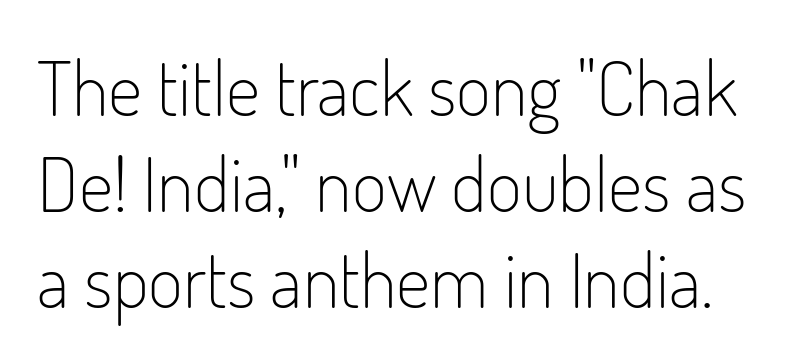
The image shows 76 px light, condensed sans-serif type, upright; set normal line spacing (1.26x), normal letter spacing, not underlined; low stroke contrast and a small x-height.
